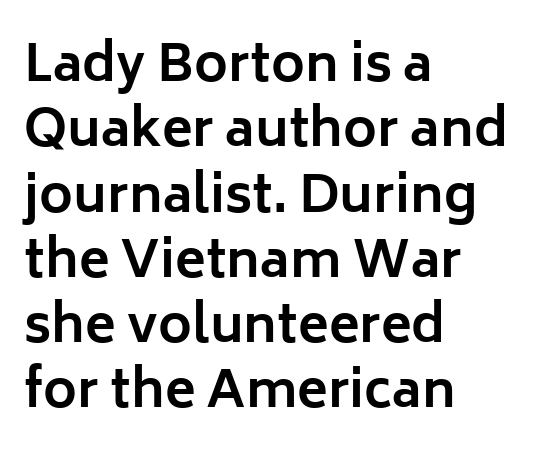
Words appear dense and cohesive because spacing is normal. Normally led — the rows are evenly, conventionally spaced. Looks like regular typesetting: each glyph gets only the width it needs. Has an underline been added? It has not. I'd call this a sans setting — the letters go barefoot.
